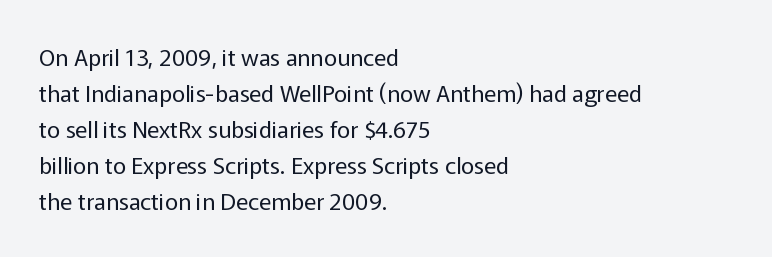
Q: Is the text bold? A: No.
Q: Is the text italic (slanted)? A: No, it is upright.
Q: Is the text underlined? A: No.
Q: How is the paragraph aligned? A: Left-aligned.
Q: Is the spacing between letters normal or unusually wide? A: Normal.
Q: Is the spacing between lines tight, normal or loose? A: Normal.
